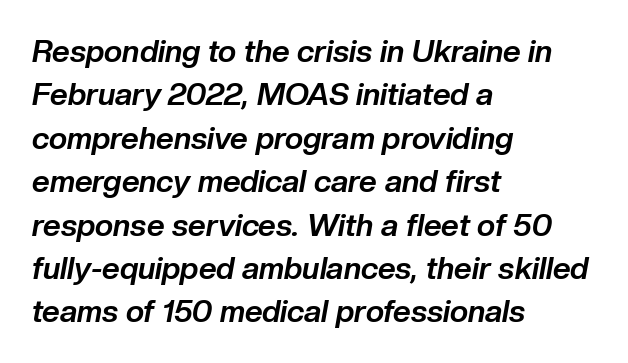
You'd pick this weight for a headline — it's a proper bold. Every character sits at an angle, as italics do. Quick note: underline off. Standard letterfit; no display-style spreading of the glyphs. The letters advance in unequal steps, a hallmark of proportional type. This block has exactly the height ordinary leading produces.
